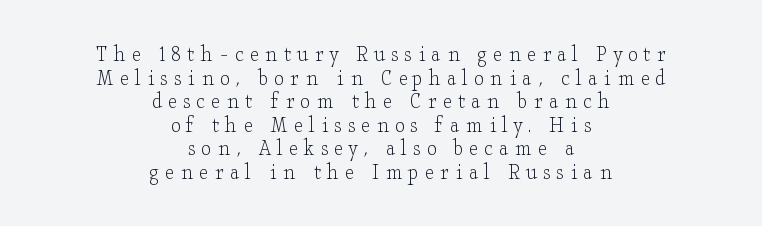
Very little white space separates one row of letters from the next. Short note: letters widely spaced. The glyphs are unaccompanied by any horizontal stroke below them. These lines were composed using upright roman letters. The typesetting does not lean heavy: it is not bold. Each line is balanced around a shared central axis.
